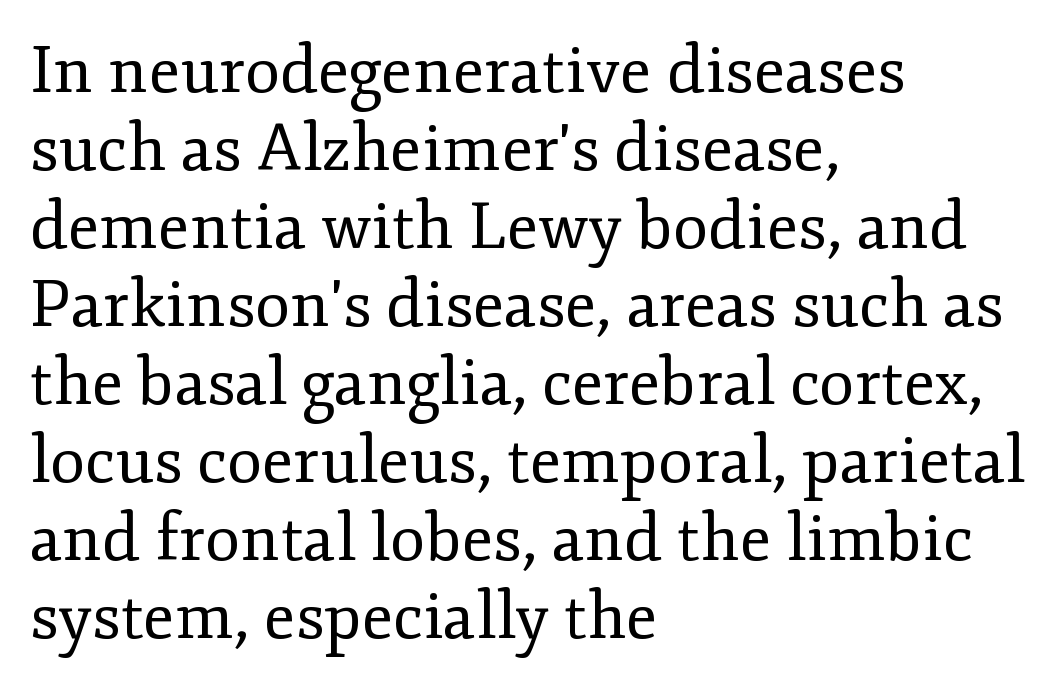
Q: Is the text bold? A: No.
Q: Is the text italic (slanted)? A: No, it is upright.
Q: Is the typeface a serif or a sans-serif typeface? A: Serif.
Q: Is the text underlined? A: No.
Q: How is the paragraph aligned? A: Left-aligned.
Q: Is the spacing between letters normal or unusually wide? A: Normal.
Q: Width (condensed, normal, or wide)? A: Normal.
Q: Stroke contrast? A: Low.
Q: x-height? A: Small.
Q: Monospaced? A: No.
